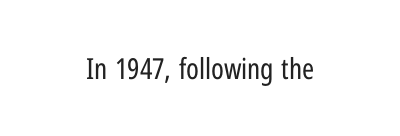
The image shows 29 px regular-weight, condensed sans-serif type, upright; set normal letter spacing, not underlined; low stroke contrast and a medium x-height.
